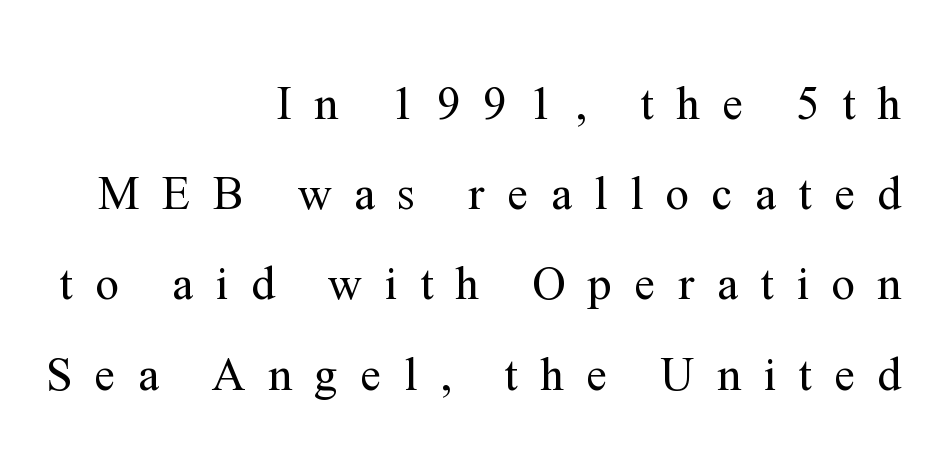
Q: Is the text bold? A: No.
Q: Is the text italic (slanted)? A: No, it is upright.
Q: Is the typeface a serif or a sans-serif typeface? A: Serif.
Q: Is the text underlined? A: No.
Q: How is the paragraph aligned? A: Right-aligned.
Q: Is the spacing between letters normal or unusually wide? A: Unusually wide.
Q: Is the spacing between lines tight, normal or loose? A: Loose.
Q: Width (condensed, normal, or wide)? A: Normal.
Q: Stroke contrast? A: Medium.
Q: x-height? A: Medium.
Q: Monospaced? A: No.
